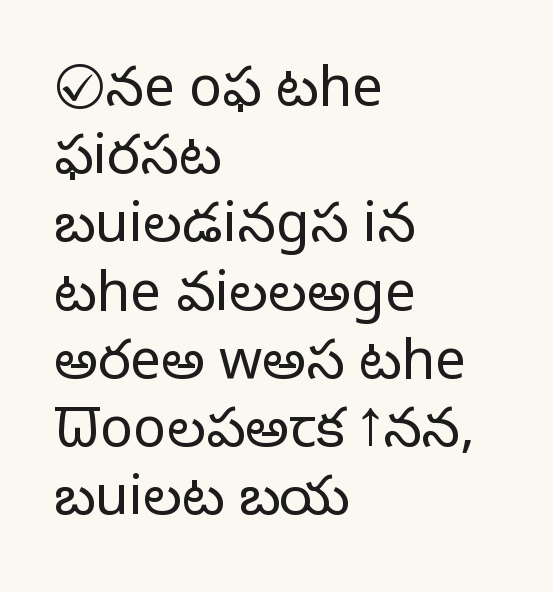
Words float on clear page, feet unadorned. Caption: standard tracking, unaltered. A light-to-regular cut is what we see here. Is the block centered? No — it sits flush against the left margin. Note the varied advance widths — an 'i' is clearly narrower than an 'm'.
